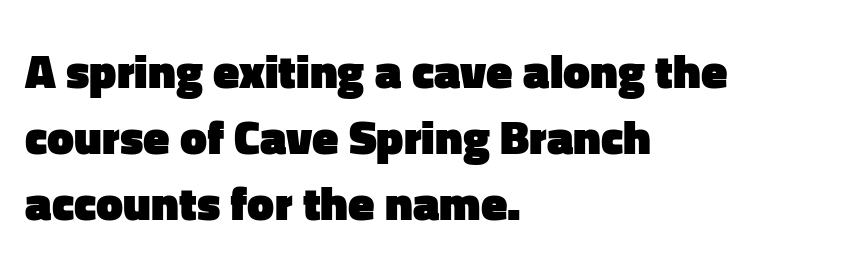
Q: Is the text bold? A: Yes.
Q: Is the text italic (slanted)? A: No, it is upright.
Q: Is the typeface a serif or a sans-serif typeface? A: Sans-serif.
Q: Is the text underlined? A: No.
Q: How is the paragraph aligned? A: Left-aligned.
Q: Is the spacing between letters normal or unusually wide? A: Normal.
Q: Is the spacing between lines tight, normal or loose? A: Normal.
Q: Width (condensed, normal, or wide)? A: Normal.
Q: Stroke contrast? A: Low.
Q: x-height? A: Medium.
Q: Monospaced? A: No.
